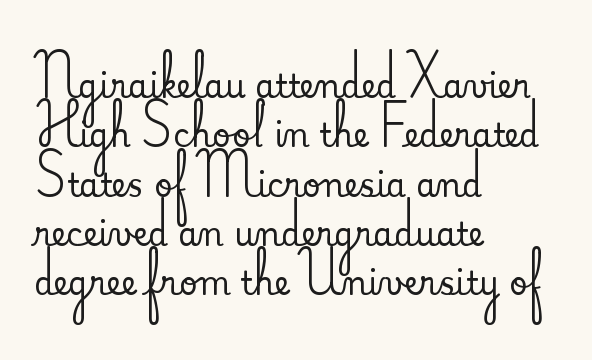
Q: Is the text italic (slanted)? A: No, it is upright.
Q: Is the typeface a serif or a sans-serif typeface? A: Serif.
Q: Is the text underlined? A: No.
Q: How is the paragraph aligned? A: Left-aligned.
Q: Is the spacing between letters normal or unusually wide? A: Normal.
Q: Is the spacing between lines tight, normal or loose? A: Normal.
Q: Width (condensed, normal, or wide)? A: Normal.
Q: Stroke contrast? A: Medium.
Q: x-height? A: Small.
Q: Monospaced? A: No.
